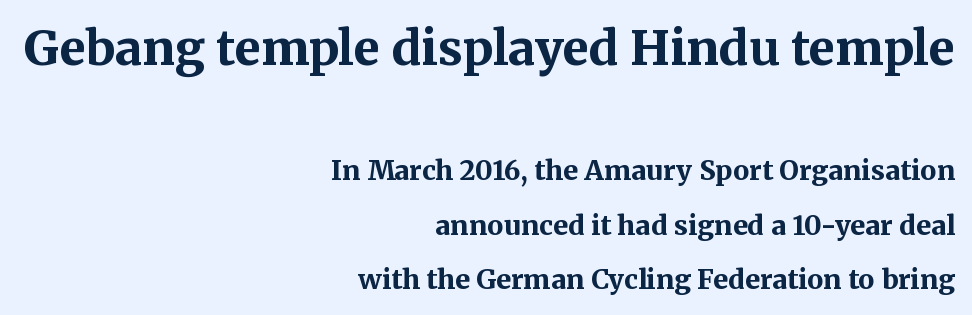
Q: Is the text bold? A: Yes.
Q: Is the text italic (slanted)? A: No, it is upright.
Q: Is the typeface a serif or a sans-serif typeface? A: Serif.
Q: Is the text underlined? A: No.
Q: How is the paragraph aligned? A: Right-aligned.
Q: Is the spacing between letters normal or unusually wide? A: Normal.
Q: Is the spacing between lines tight, normal or loose? A: Loose.
Q: Which block of text is set in a larger size, the first (top) or the second (bottom)? A: The first (top) one.
Q: Width (condensed, normal, or wide)? A: Normal.
Q: Stroke contrast? A: Medium.
Q: x-height? A: Medium.
Q: Monospaced? A: No.
